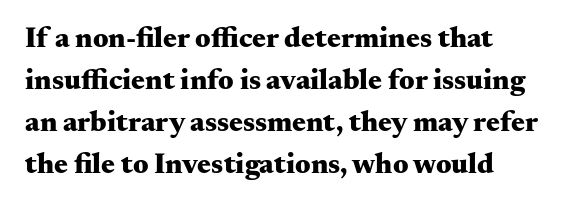
Does the copy run flush right? No — it runs flush left. You could not count columns in this text — the font is proportionally spaced. In terms of weight, the rendering is a true, heavy bold. Anything drawn beneath the words? Only blank space. In terms of letterspacing, this is plain default setting.
